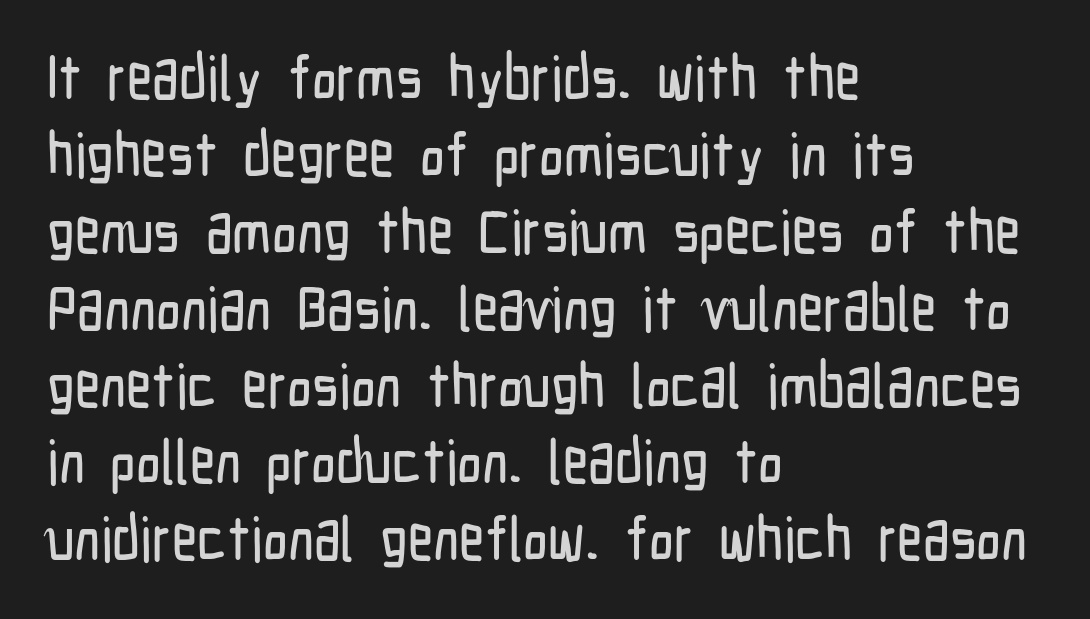
The image shows 62 px condensed sans-serif type, upright; set left-aligned, line spacing 1.24x, normal letter spacing, not underlined; low stroke contrast and a medium x-height.
